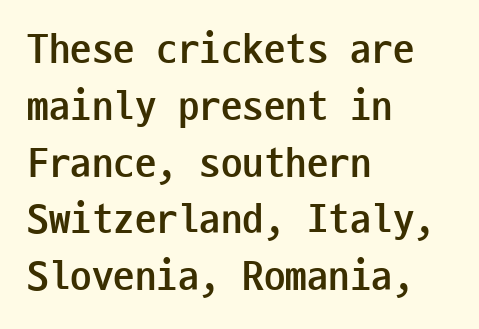
The image shows 43 px semibold, condensed sans-serif type, upright, monospaced; set left-aligned, normal line spacing (1.32x), normal letter spacing, not underlined; low stroke contrast and a medium x-height.
